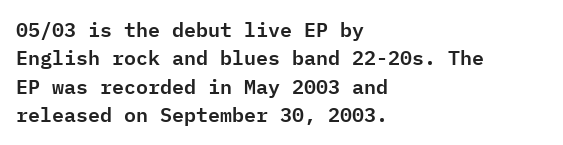
Q: Is the text italic (slanted)? A: No, it is upright.
Q: Is the text underlined? A: No.
Q: How is the paragraph aligned? A: Left-aligned.
Q: Is the spacing between letters normal or unusually wide? A: Normal.
Q: Is the spacing between lines tight, normal or loose? A: Normal.
